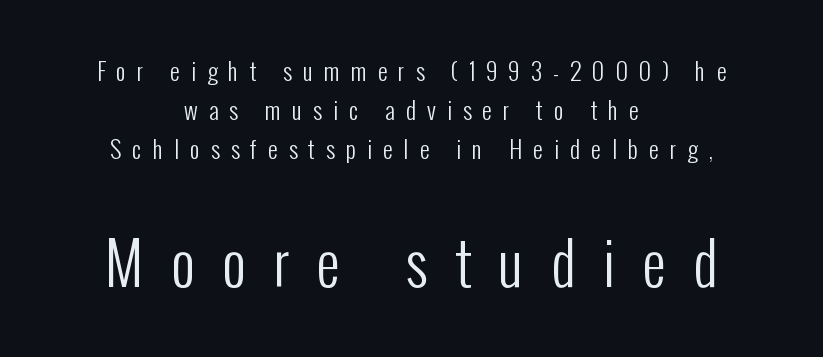
Q: Is the text bold? A: No.
Q: Is the text italic (slanted)? A: No, it is upright.
Q: Is the typeface a serif or a sans-serif typeface? A: Sans-serif.
Q: Is the text underlined? A: No.
Q: How is the paragraph aligned? A: Centered.
Q: Is the spacing between letters normal or unusually wide? A: Unusually wide.
Q: Is the spacing between lines tight, normal or loose? A: Normal.
Q: Which block of text is set in a larger size, the first (top) or the second (bottom)? A: The second (bottom) one.
Q: Width (condensed, normal, or wide)? A: Condensed.
Q: Stroke contrast? A: Low.
Q: x-height? A: Medium.
Q: Monospaced? A: No.
